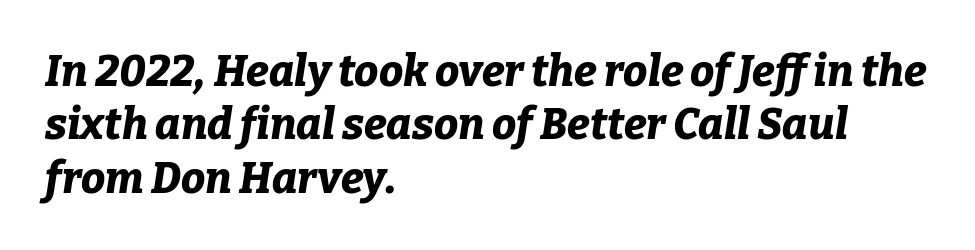
The image shows 43 px bold type, italic (leaning right); set left-aligned, line spacing 1.24x, normal letter spacing, not underlined; low stroke contrast and a medium x-height.
